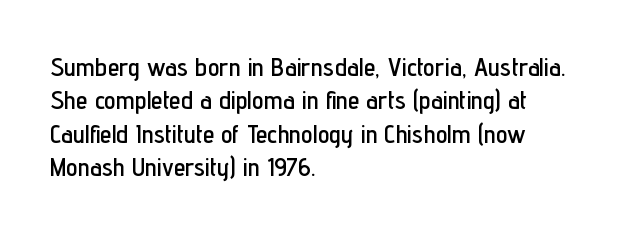
The image shows 26 px text type, upright; set left-aligned, normal line spacing (1.28x), normal letter spacing, not underlined.
